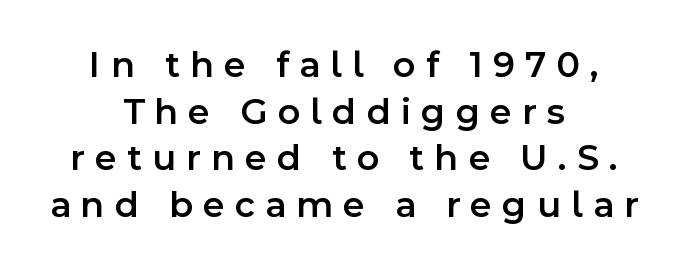
Here the glyphs are tracked loosely, breaking word shapes into spaced letters. The lines in this sample share a center point and differ in where they start and stop. This is roman type, the default non-slanted kind. This is the in-between weight designers call semibold or demi. Only glyphs here, with clear space below each row.
